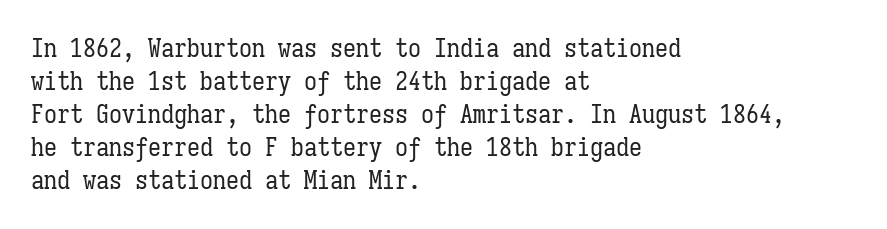
{"italic": "no", "bold": "no", "underline": "no", "align": "left", "line_spacing": "normal", "line_spacing_ratio": 1.27, "letter_spacing": "normal", "letter_spacing_em": 0.0, "glyph_px": 26}
